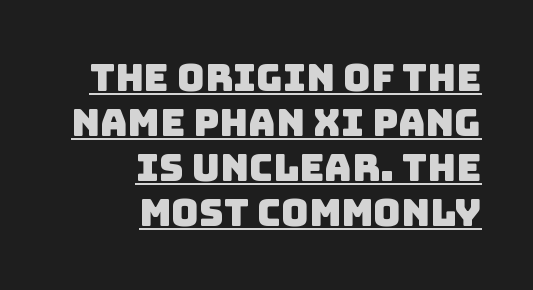
Q: Is the typeface a serif or a sans-serif typeface? A: Sans-serif.
Q: Is the text underlined? A: Yes.
Q: How is the paragraph aligned? A: Right-aligned.
Q: Is the spacing between letters normal or unusually wide? A: Normal.
Q: Width (condensed, normal, or wide)? A: Normal.
Q: Stroke contrast? A: Low.
Q: x-height? A: Large.
Q: Monospaced? A: No.
